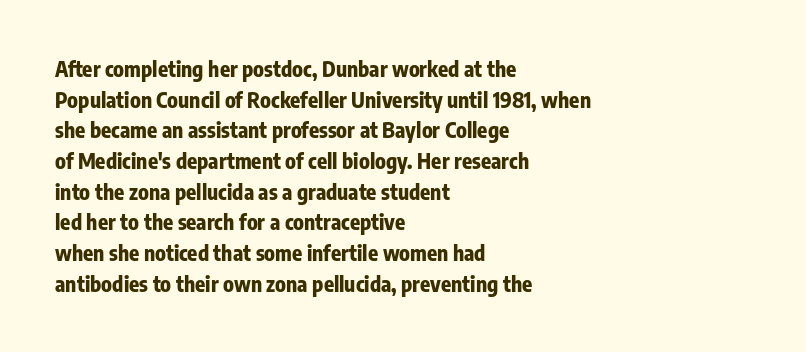
Glyph-to-glyph distance matches everyday printed text. If you drew a line through each stem, it would be perfectly vertical. Horizontal bands of white between lines are of average thickness. Type without underlining. The glyphs have the mass of a bold cut.
